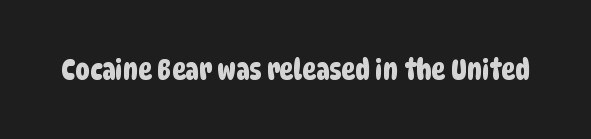
Q: Is the typeface a serif or a sans-serif typeface? A: Sans-serif.
Q: Is the text underlined? A: No.
Q: Is the spacing between letters normal or unusually wide? A: Normal.
Q: Width (condensed, normal, or wide)? A: Condensed.
Q: Stroke contrast? A: Low.
Q: x-height? A: Large.
Q: Monospaced? A: No.
